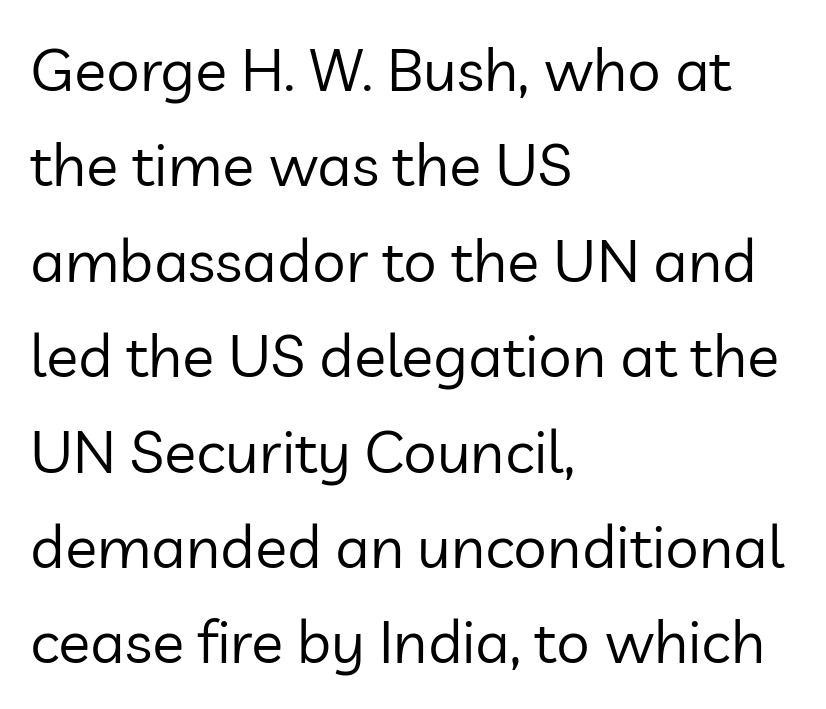
Q: Is the text bold? A: No.
Q: Is the text italic (slanted)? A: No, it is upright.
Q: Is the typeface a serif or a sans-serif typeface? A: Sans-serif.
Q: Is the text underlined? A: No.
Q: How is the paragraph aligned? A: Left-aligned.
Q: Is the spacing between letters normal or unusually wide? A: Normal.
Q: Is the spacing between lines tight, normal or loose? A: Normal.
Q: Width (condensed, normal, or wide)? A: Normal.
Q: Stroke contrast? A: Low.
Q: x-height? A: Medium.
Q: Monospaced? A: No.
